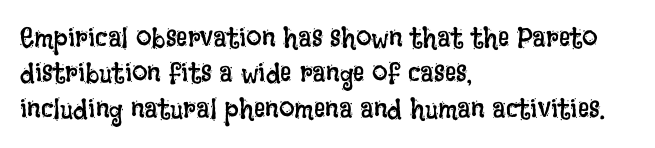
{"italic": "no", "bold": "no", "weight": "regular", "width": "condensed", "stroke_contrast": "low", "x_height": "large", "monospaced": "no", "underline": "no", "align": "left", "line_spacing": "normal", "line_spacing_ratio": 1.26, "letter_spacing": "normal", "letter_spacing_em": 0.0, "glyph_px": 28}
